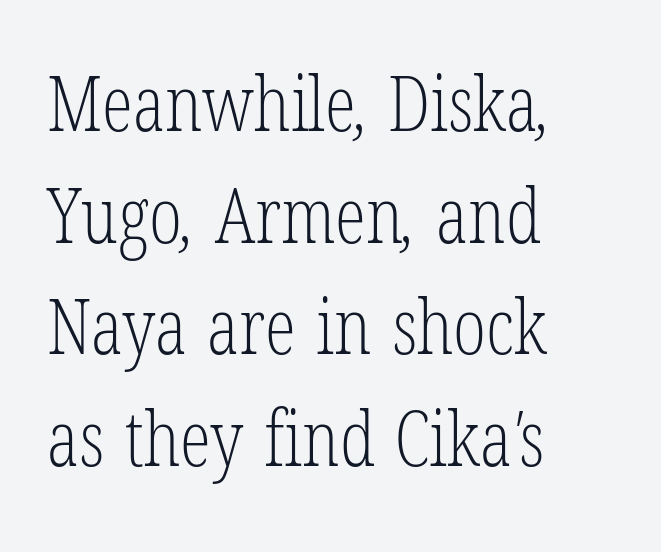
Q: Is the text bold? A: No.
Q: Is the typeface a serif or a sans-serif typeface? A: Serif.
Q: Is the text underlined? A: No.
Q: How is the paragraph aligned? A: Left-aligned.
Q: Is the spacing between letters normal or unusually wide? A: Normal.
Q: Is the spacing between lines tight, normal or loose? A: Normal.
Q: Width (condensed, normal, or wide)? A: Condensed.
Q: Stroke contrast? A: Low.
Q: x-height? A: Medium.
Q: Monospaced? A: No.
